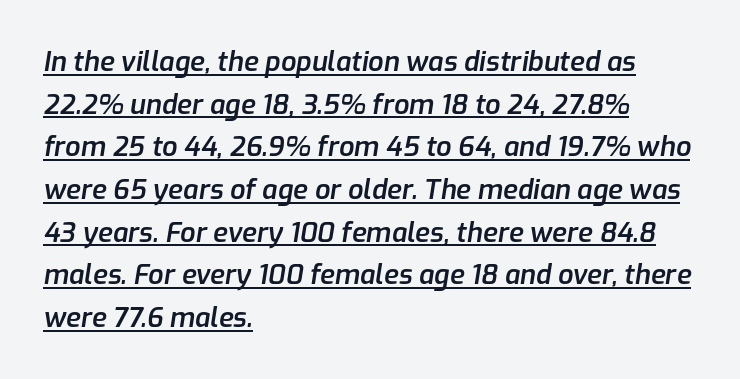
The paragraph has a hard left edge and a soft right edge. The letters sit at their default tracking, neither squeezed nor spread. What decoration does the sample have? An underline. Compared with typical paragraphs, the rows here are spaced about the same.
